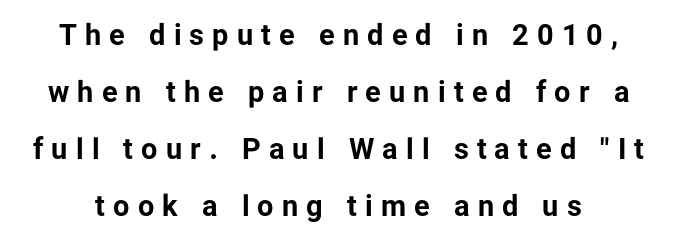
Pretty heavy lettering here — definitely bold. Think of a printed novel: that variable character pitch is what you see here. Characters remain perfectly vertical along every line. How would I describe the line gaps? Wide and relaxed. Descender tails drop into unmarked territory. Someone cranked the tracking dial way up on this one.
